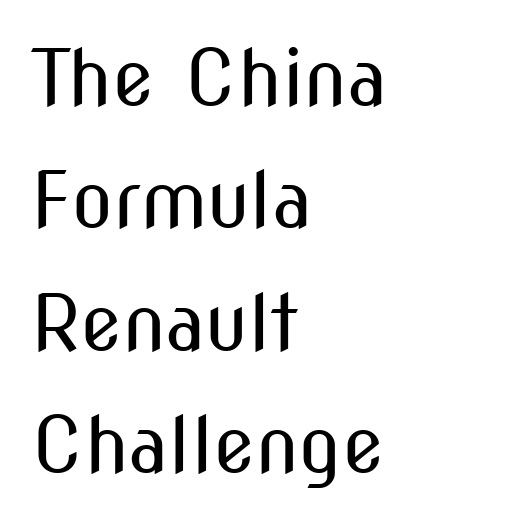
The image shows 77 px regular-weight, condensed sans-serif type, upright; set left-aligned, normal line spacing (1.59x), normal letter spacing, not underlined; medium stroke contrast and a medium x-height.
